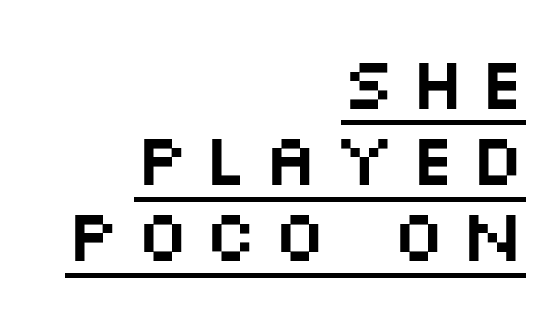
Q: Is the text italic (slanted)? A: No, it is upright.
Q: Is the typeface a serif or a sans-serif typeface? A: Sans-serif.
Q: Is the text underlined? A: Yes.
Q: How is the paragraph aligned? A: Right-aligned.
Q: Is the spacing between lines tight, normal or loose? A: Tight.
Q: Width (condensed, normal, or wide)? A: Wide.
Q: Stroke contrast? A: Medium.
Q: x-height? A: Large.
Q: Monospaced? A: No.
